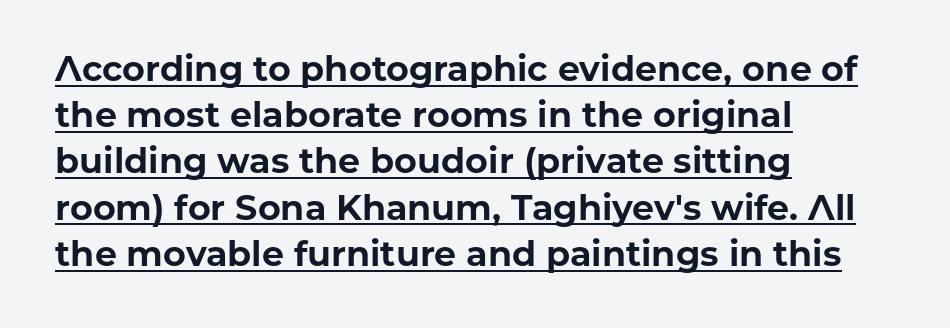
The image shows 35 px bold sans-serif type, upright; set left-aligned, normal line spacing (1.32x), normal letter spacing, underlined; low stroke contrast and a medium x-height.
